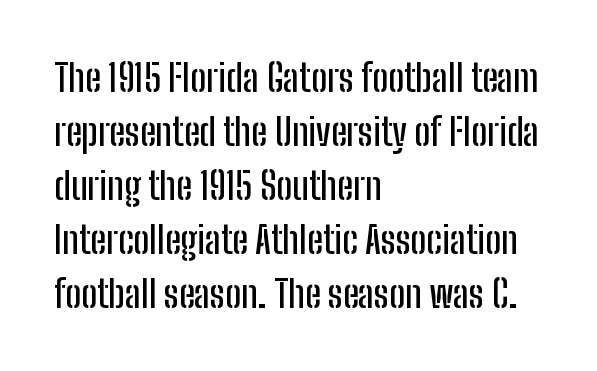
The lines are quadded left. Varying glyph widths throughout — classic text-font behaviour. Nothing sits at the stroke ends, so this counts as sans-serif. What stands out about the letter spacing? Nothing — it is the standard amount. Vertical spacing — default.
